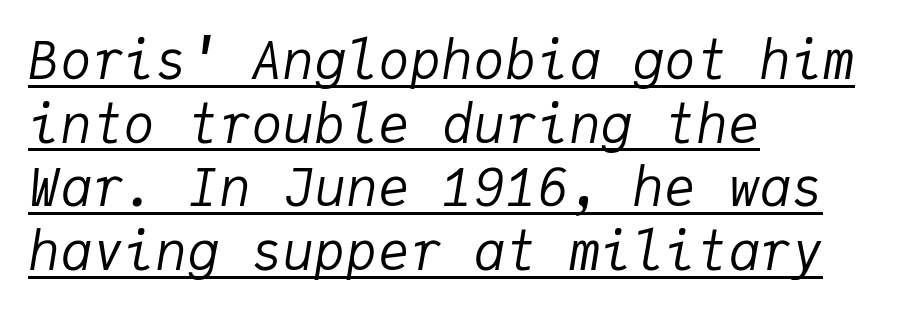
The typeface has the unassuming heft of standard copy or less. Note the uniform advance width — an 'i' takes as much space as an 'm'. Inter-character spacing is left at the font's built-in metrics. Compared with undecorated copy, this sample adds a rule below the words. Line beginnings align vertically; line endings do not. A typesetter would mark this as italic.
